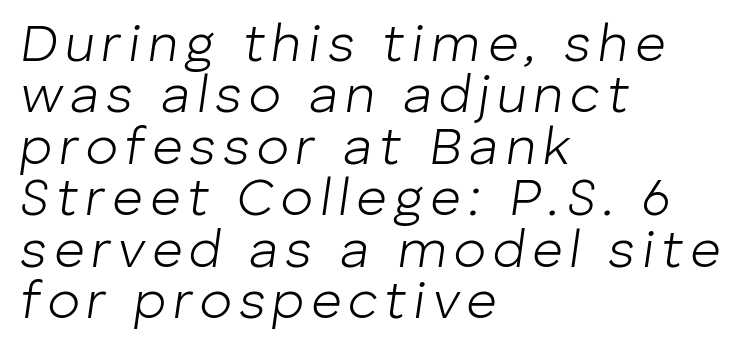
Q: Is the text bold? A: No.
Q: Is the text italic (slanted)? A: Yes, it leans right by about 8 degrees.
Q: Is the text underlined? A: No.
Q: How is the paragraph aligned? A: Left-aligned.
Q: Is the spacing between lines tight, normal or loose? A: Tight.
Q: Width (condensed, normal, or wide)? A: Normal.
Q: Stroke contrast? A: Low.
Q: x-height? A: Medium.
Q: Monospaced? A: No.
